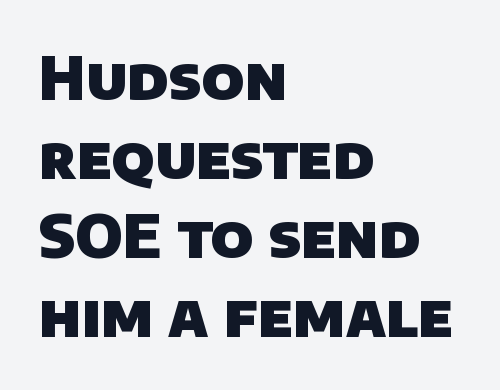
The letters advance in unequal steps, a hallmark of proportional type. Chunky letters — that's bold for sure. A sans-serif font was chosen for this passage. Caption: multi-line text, flush left, ragged right.
